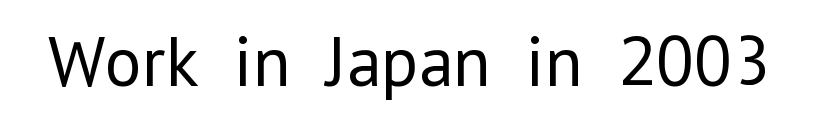
Q: Is the text bold? A: No.
Q: Is the text italic (slanted)? A: No, it is upright.
Q: Is the typeface a serif or a sans-serif typeface? A: Sans-serif.
Q: Is the text underlined? A: No.
Q: Is the spacing between letters normal or unusually wide? A: Normal.
Q: Width (condensed, normal, or wide)? A: Normal.
Q: Stroke contrast? A: Low.
Q: x-height? A: Medium.
Q: Monospaced? A: No.
